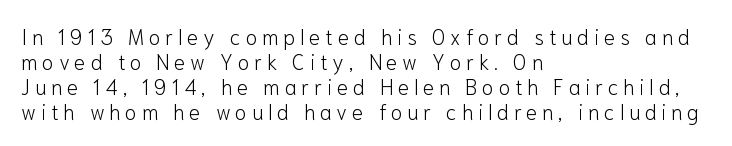
Q: Is the text bold? A: No.
Q: Is the text italic (slanted)? A: No, it is upright.
Q: Is the text underlined? A: No.
Q: How is the paragraph aligned? A: Left-aligned.
Q: Is the spacing between letters normal or unusually wide? A: Unusually wide.
